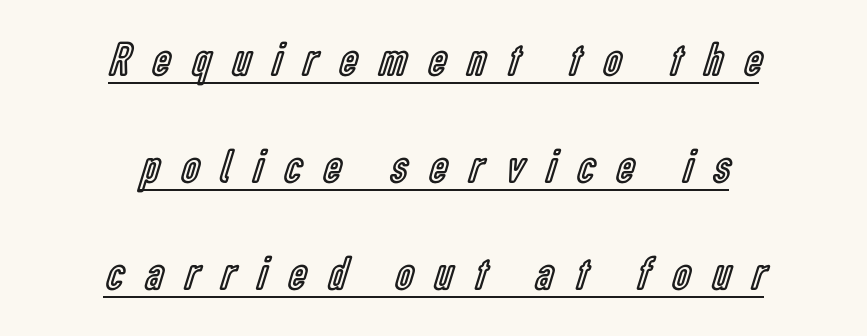
The image shows 48 px condensed type; set centered, loose line spacing (2.23x), unusually wide letter spacing (+0.47 em), underlined; a medium x-height.
